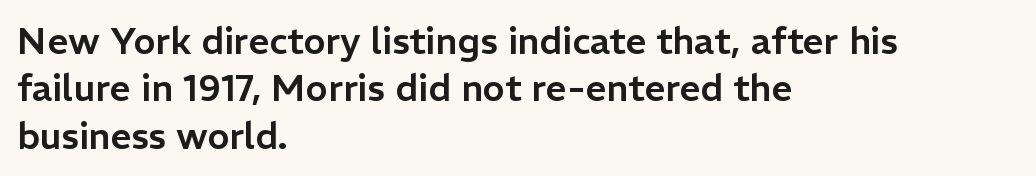
Q: Is the text italic (slanted)? A: No, it is upright.
Q: Is the typeface a serif or a sans-serif typeface? A: Sans-serif.
Q: Is the text underlined? A: No.
Q: How is the paragraph aligned? A: Left-aligned.
Q: Is the spacing between letters normal or unusually wide? A: Normal.
Q: Is the spacing between lines tight, normal or loose? A: Normal.
Q: Width (condensed, normal, or wide)? A: Normal.
Q: Stroke contrast? A: Low.
Q: x-height? A: Medium.
Q: Monospaced? A: No.
